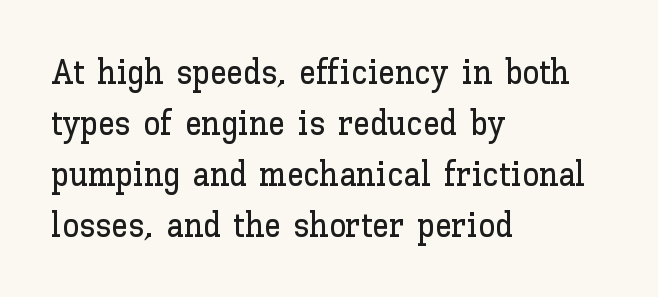
The image shows 34 px text type, upright; set left-aligned, normal line spacing (1.5x), normal letter spacing, not underlined; low stroke contrast and a medium x-height.
